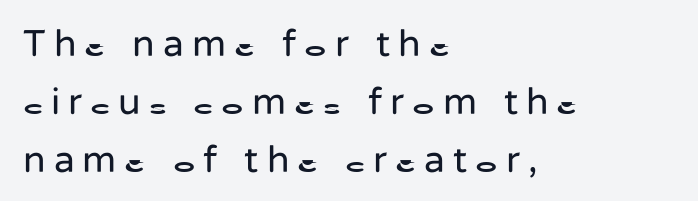
Does the copy run flush right? No — it runs flush left. Vertical spacing — default. Does extra space separate the letters? Yes, quite a lot of it. Observe the absence of serifs on each vertical stroke in this sample. A bare baseline throughout the passage. The cut favours lightness, reaching ordinary text weight at its darkest.
